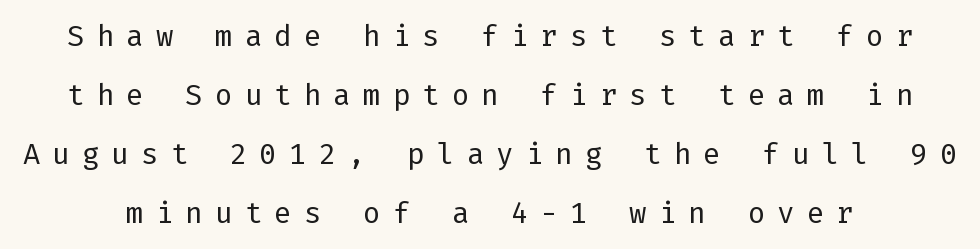
The image shows 29 px regular-weight sans-serif type, upright; set loose line spacing (2.03x), unusually wide letter spacing (+0.42 em), not underlined; low stroke contrast and a medium x-height.
